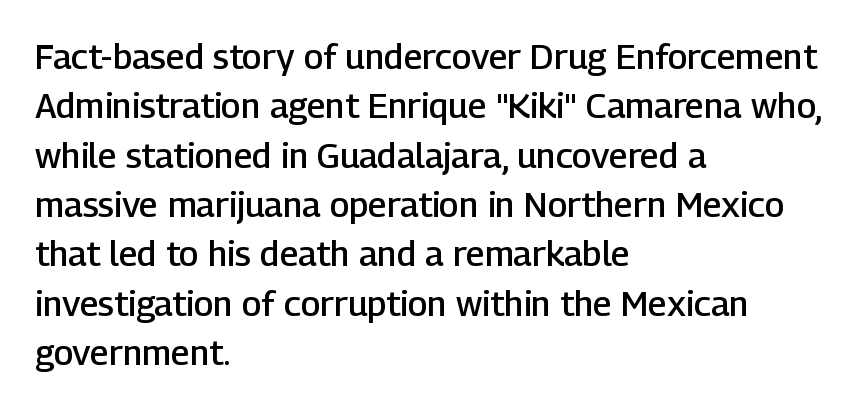
{"serif": "no", "italic": "no", "bold": "semi", "weight": "semibold", "width": "normal", "stroke_contrast": "low", "x_height": "medium", "monospaced": "no", "underline": "no", "align": "left", "line_spacing": "normal", "line_spacing_ratio": 1.41, "letter_spacing": "normal", "letter_spacing_em": 0.0, "glyph_px": 35}
